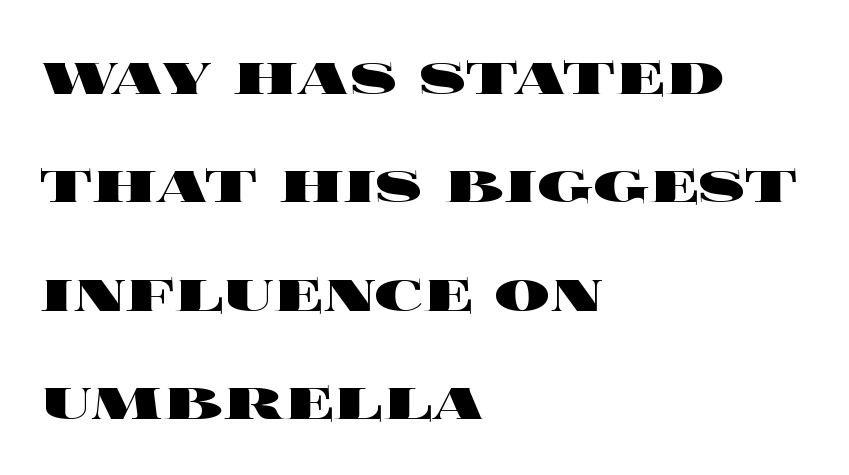
The image shows 69 px heavy, wide type, upright; set left-aligned, normal line spacing (1.57x), normal letter spacing, not underlined; a large x-height.
